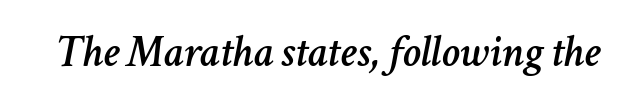
The text carries the slant typical of an italic or oblique font. The face used here is proportionally spaced, like ordinary book or web type. Words float on clear page, feet unadorned. Inter-character spacing is left at the font's built-in metrics.
